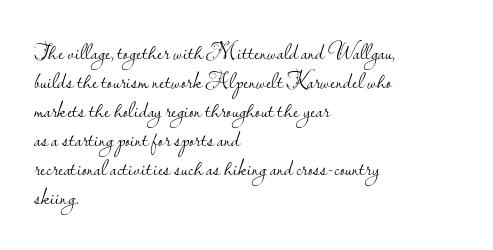
Q: Is the text bold? A: No.
Q: Is the text italic (slanted)? A: Yes.
Q: Is the text underlined? A: No.
Q: How is the paragraph aligned? A: Left-aligned.
Q: Is the spacing between letters normal or unusually wide? A: Normal.
Q: Is the spacing between lines tight, normal or loose? A: Normal.
